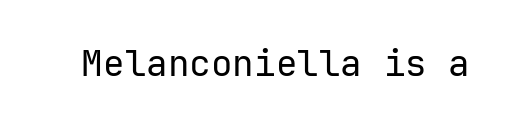
Q: Is the text bold? A: No.
Q: Is the text italic (slanted)? A: No, it is upright.
Q: Is the typeface a serif or a sans-serif typeface? A: Sans-serif.
Q: Is the text underlined? A: No.
Q: Is the spacing between letters normal or unusually wide? A: Normal.
Q: Width (condensed, normal, or wide)? A: Normal.
Q: Stroke contrast? A: Low.
Q: x-height? A: Medium.
Q: Monospaced? A: Yes.
